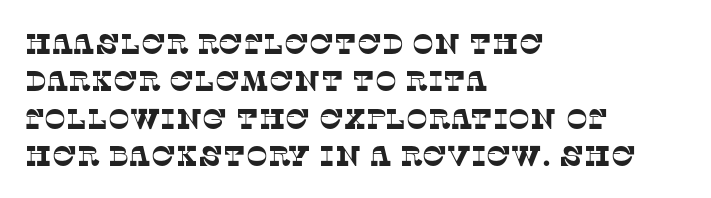
Vertically, the passage feels balanced, rows spaced as you'd expect. Each line starts at the same left margin while the right side varies. Character widths vary here, with narrow letters taking less room than wide ones. The area under the type is left untouched. Stroke terminals: seriffed. The face used here is rendered with its standard letterfit.
